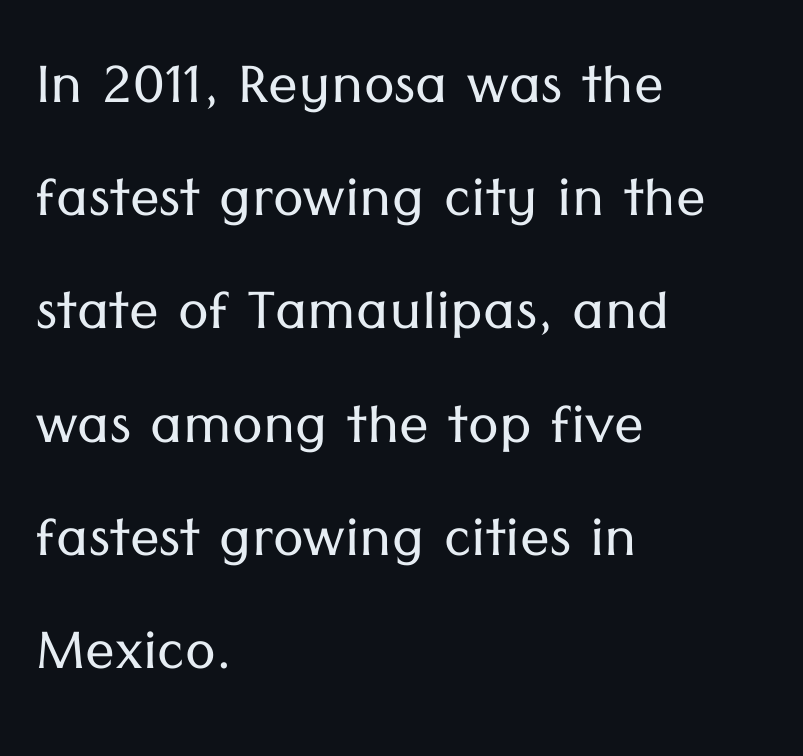
{"serif": "no", "italic": "no", "bold": "no", "weight": "light", "width": "normal", "stroke_contrast": "low", "x_height": "medium", "monospaced": "no", "underline": "no", "align": "left", "line_spacing": "normal", "line_spacing_ratio": 1.53, "letter_spacing": "normal", "letter_spacing_em": 0.0, "glyph_px": 74}
